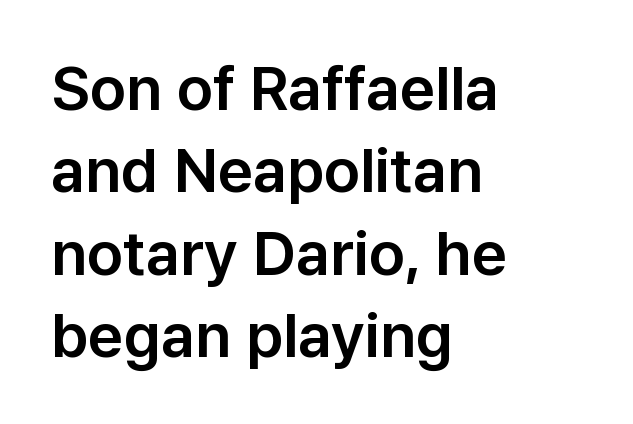
Q: Is the text italic (slanted)? A: No, it is upright.
Q: Is the typeface a serif or a sans-serif typeface? A: Sans-serif.
Q: Is the text underlined? A: No.
Q: How is the paragraph aligned? A: Left-aligned.
Q: Is the spacing between letters normal or unusually wide? A: Normal.
Q: Is the spacing between lines tight, normal or loose? A: Normal.
Q: Width (condensed, normal, or wide)? A: Normal.
Q: Stroke contrast? A: Low.
Q: x-height? A: Medium.
Q: Monospaced? A: No.
